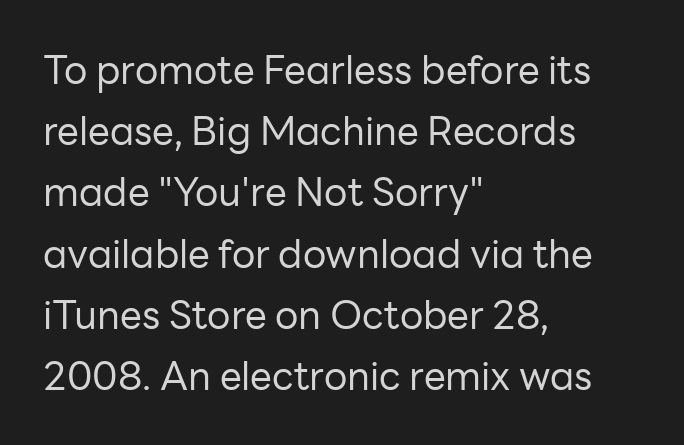
{"serif": "no", "italic": "no", "bold": "no", "weight": "regular", "width": "normal", "stroke_contrast": "low", "x_height": "medium", "monospaced": "no", "underline": "no", "align": "left", "line_spacing": "normal", "line_spacing_ratio": 1.57, "letter_spacing": "normal", "letter_spacing_em": 0.0, "glyph_px": 39}
